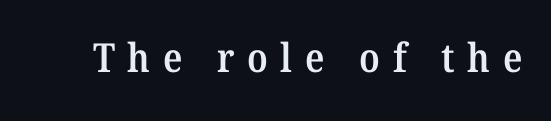
The passage shown is typed in a proportional face where columns would drift. Spacing between characters has been opened up far beyond the box default. The strip under each line holds only bare page. The font family rendered here belongs to the serif group. Stroke thickness is moderately raised; the sample reads as semibold.
